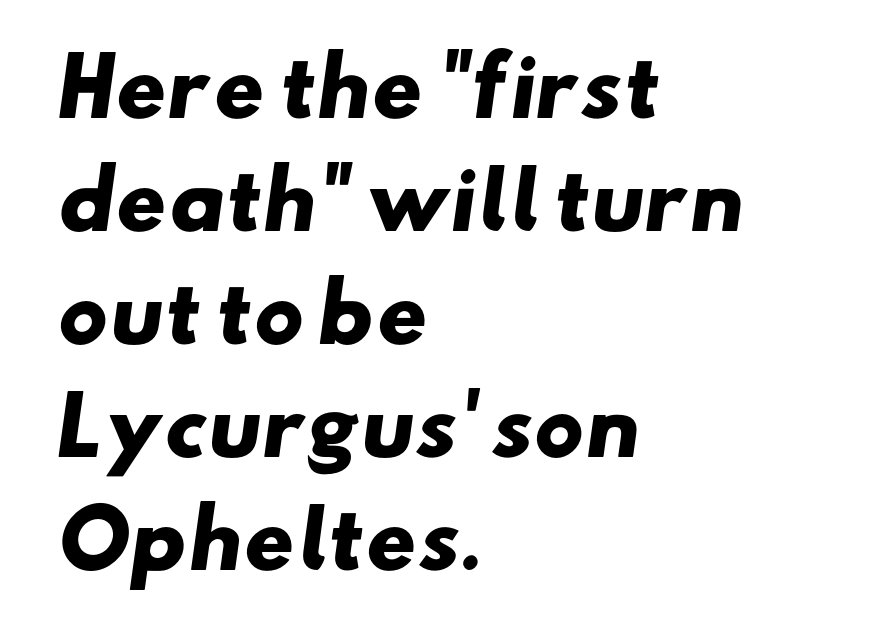
The image shows 78 px heavy, wide sans-serif type; set left-aligned, normal line spacing (1.45x), normal letter spacing, not underlined; low stroke contrast and a small x-height.
